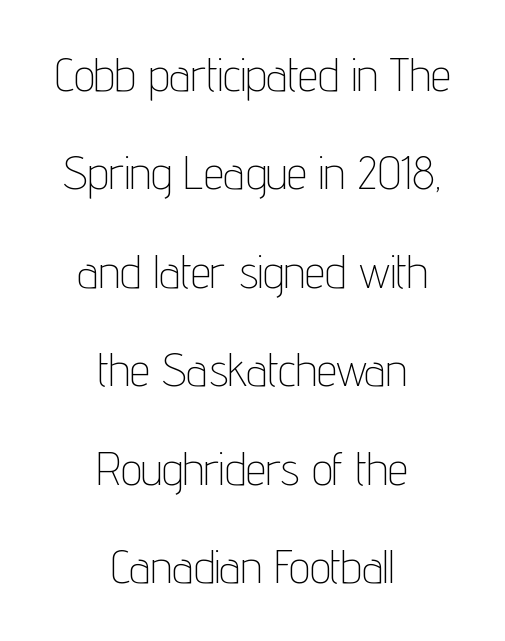
Q: Is the text bold? A: No.
Q: Is the text italic (slanted)? A: No, it is upright.
Q: Is the typeface a serif or a sans-serif typeface? A: Sans-serif.
Q: Is the text underlined? A: No.
Q: How is the paragraph aligned? A: Centered.
Q: Is the spacing between letters normal or unusually wide? A: Normal.
Q: Is the spacing between lines tight, normal or loose? A: Loose.
Q: Width (condensed, normal, or wide)? A: Condensed.
Q: Stroke contrast? A: Low.
Q: x-height? A: Medium.
Q: Monospaced? A: No.
